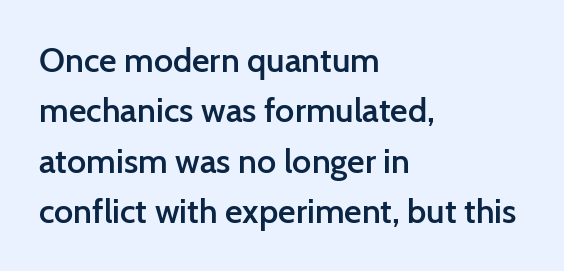
Standard letterfit; no display-style spreading of the glyphs. Italic? Not at all — the glyphs are vertical. Compared with a centered layout, this one pins lines to the left instead. Check the space under the baseline: it is left empty.
